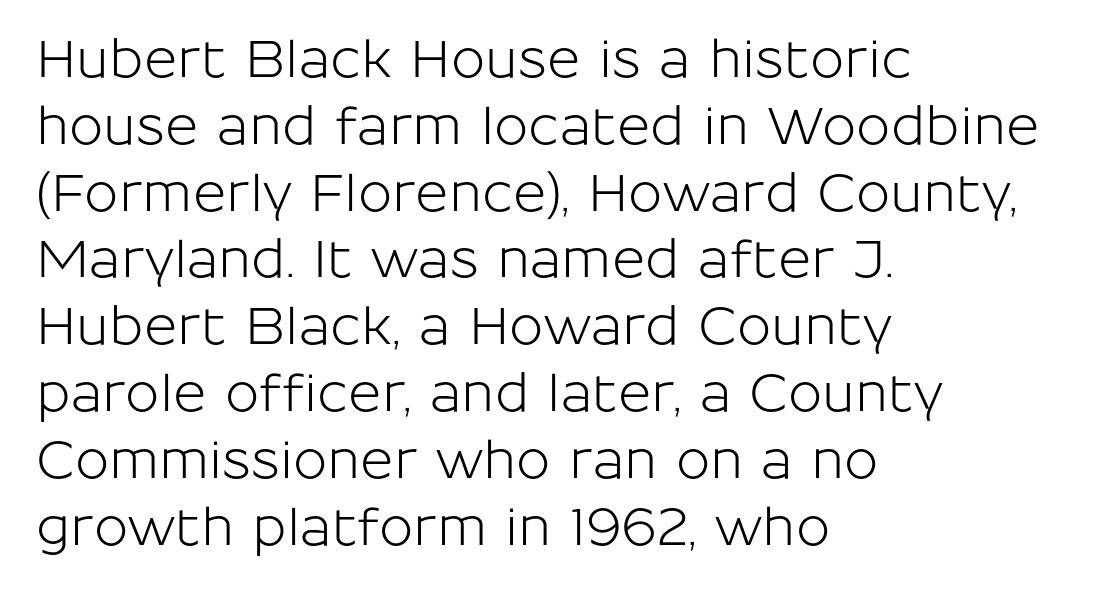
Rule under the text: the space is simply empty. The rendering uses natural spacing where letterforms have individual widths. These lines were composed using upright roman letters. Serifs: no, the terminals of the letterforms are clean. The lines sit at an ordinary, default distance from one another.
